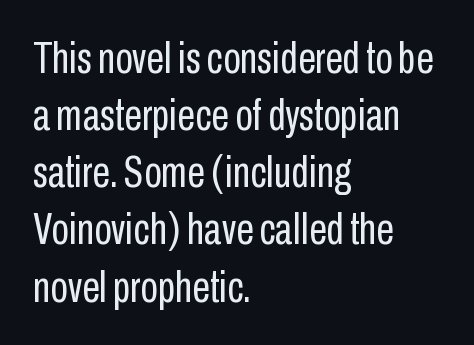
The image shows 45 px regular-weight, condensed sans-serif type, upright; set left-aligned, normal line spacing (1.27x), normal letter spacing, not underlined; low stroke contrast and a medium x-height.
